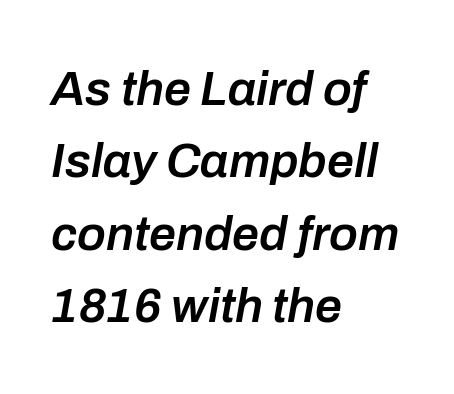
Style check: oblique. Is there much room between lines? A standard amount, neither cramped nor airy. Do the characters align in a grid? No, the font is proportional. This sample is left-justified, so line endings fall wherever the words run out. Compared with typical body copy, the letter spacing here is the same.
